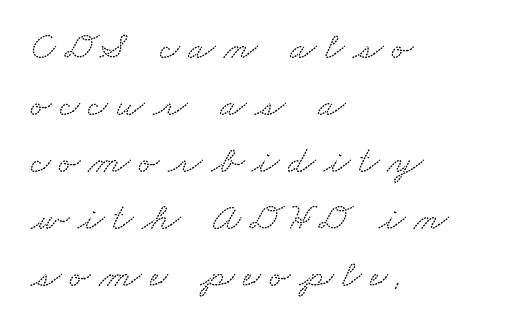
{"serif": "yes", "width": "wide", "stroke_contrast": "low", "x_height": "small", "monospaced": "no", "underline": "no", "align": "left", "line_spacing": "normal", "line_spacing_ratio": 1.46, "letter_spacing": "wide", "letter_spacing_em": 0.22, "glyph_px": 39}
